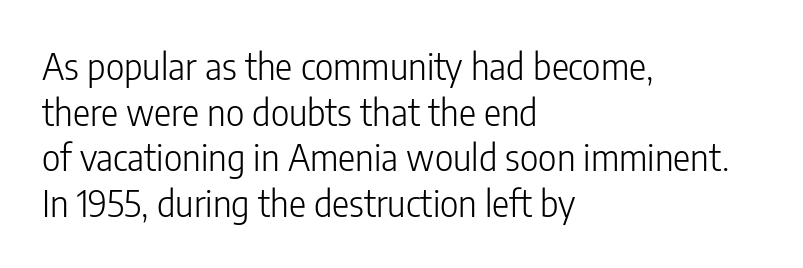
Weight class: somewhere from thin through regular. Line beginnings align vertically; line endings do not. Ascenders rise straight up at ninety degrees. Quick note: interline space is typical. The letters advance in unequal steps, a hallmark of proportional type. The strip under each line holds only bare page.
